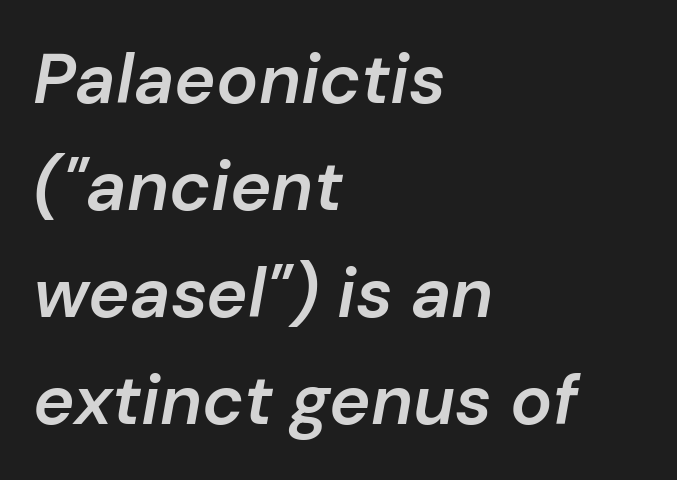
{"italic": "yes", "lean": "right", "slant_degrees": 10, "bold": "semi", "weight": "semibold", "width": "normal", "stroke_contrast": "low", "x_height": "medium", "monospaced": "no", "underline": "no", "align": "left", "line_spacing": "normal", "line_spacing_ratio": 1.53, "letter_spacing": "normal", "letter_spacing_em": 0.0, "glyph_px": 70}
